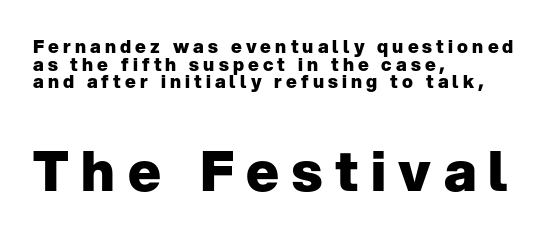
Alignment: flush left. The following chunk of copy outweighs the initial chunk in type size. Successive baselines arrive quickly, one right under another. These lines are composed in type without serifs.
